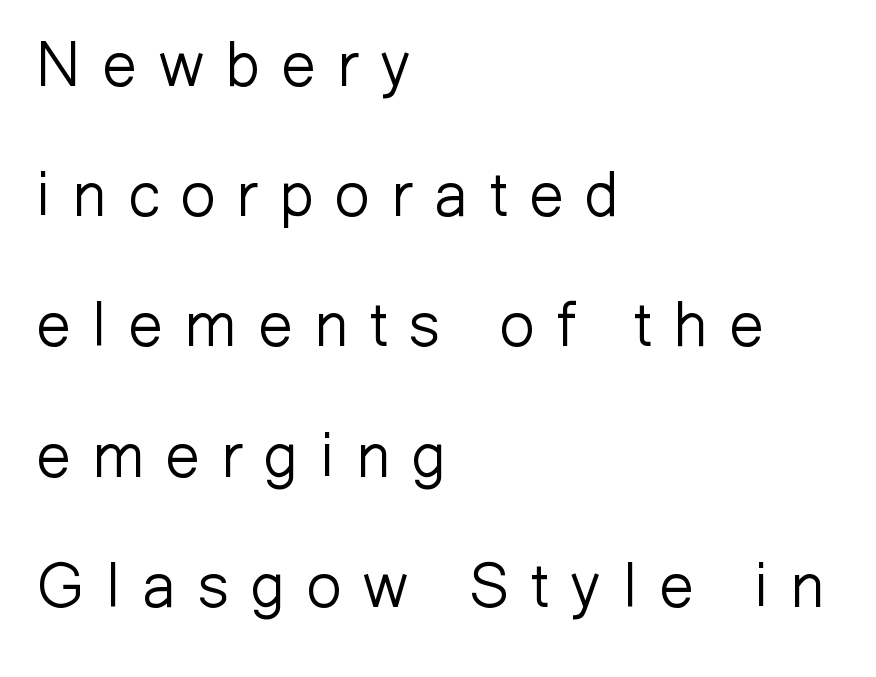
Q: Is the text bold? A: No.
Q: Is the text italic (slanted)? A: No, it is upright.
Q: Is the typeface a serif or a sans-serif typeface? A: Sans-serif.
Q: Is the text underlined? A: No.
Q: How is the paragraph aligned? A: Left-aligned.
Q: Is the spacing between letters normal or unusually wide? A: Unusually wide.
Q: Is the spacing between lines tight, normal or loose? A: Loose.
Q: Width (condensed, normal, or wide)? A: Normal.
Q: Stroke contrast? A: Low.
Q: x-height? A: Medium.
Q: Monospaced? A: No.
